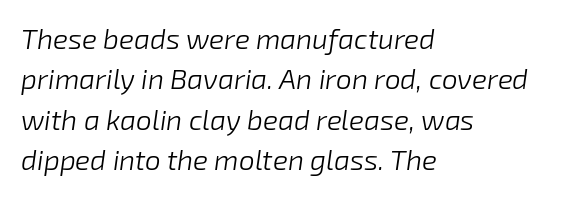
The image shows 28 px light type, italic (leaning right); set left-aligned, normal line spacing (1.44x), normal letter spacing, not underlined; low stroke contrast and a medium x-height.
